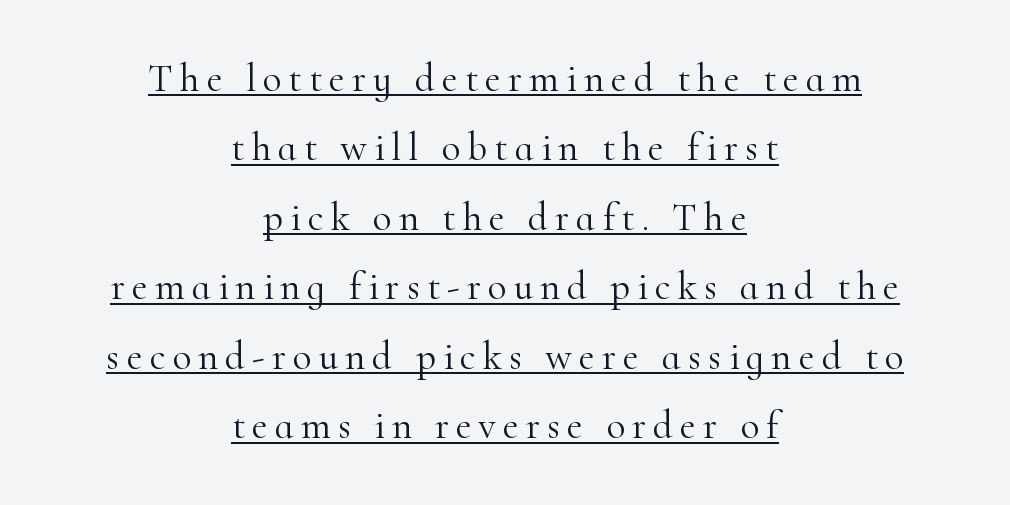
Stem width sits at or under what a default text font uses. Quick note: not italic, upright. Are there feet on the stems? There are — it's a serif. Looks like someone drew a line under every word here. Is this a fixed-width face? No — the glyphs have proportional, varying widths.
